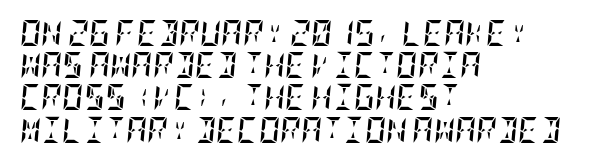
Q: Is the text bold? A: Yes.
Q: Is the text italic (slanted)? A: Yes, it leans right by about 5 degrees.
Q: Is the text underlined? A: No.
Q: How is the paragraph aligned? A: Left-aligned.
Q: Is the spacing between letters normal or unusually wide? A: Normal.
